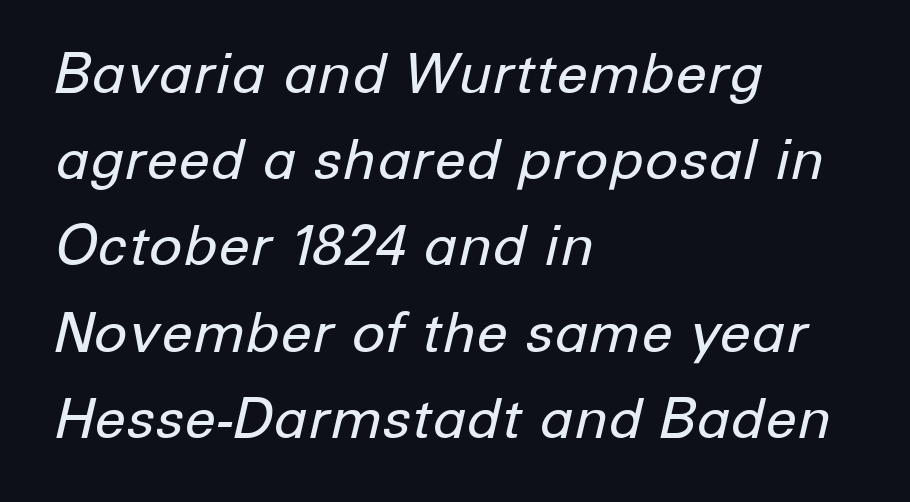
The image shows 56 px regular-weight type, italic (leaning right); set left-aligned, normal line spacing (1.54x), normal letter spacing, not underlined; low stroke contrast and a medium x-height.
